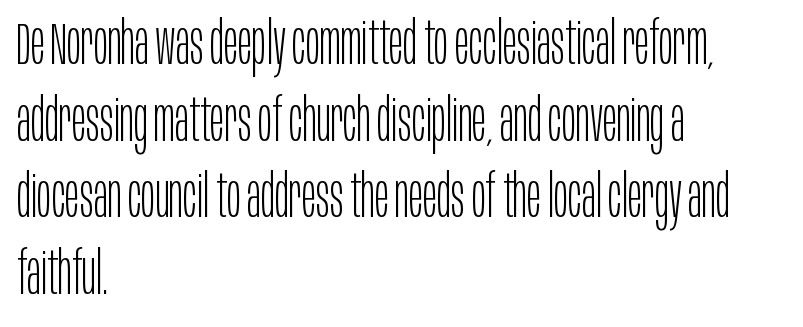
Q: Is the text bold? A: No.
Q: Is the text italic (slanted)? A: No, it is upright.
Q: Is the typeface a serif or a sans-serif typeface? A: Sans-serif.
Q: Is the text underlined? A: No.
Q: How is the paragraph aligned? A: Left-aligned.
Q: Is the spacing between letters normal or unusually wide? A: Normal.
Q: Is the spacing between lines tight, normal or loose? A: Normal.
Q: Width (condensed, normal, or wide)? A: Condensed.
Q: Stroke contrast? A: Low.
Q: x-height? A: Large.
Q: Monospaced? A: No.
